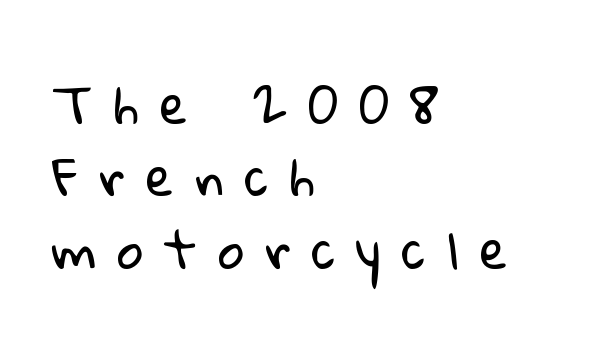
The image shows 51 px regular-weight sans-serif type; set left-aligned, normal line spacing (1.42x), unusually wide letter spacing (+0.42 em), not underlined; low stroke contrast and a medium x-height.
